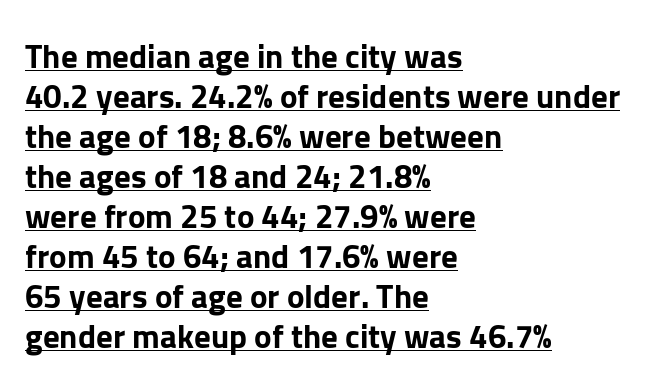
The image shows 33 px bold sans-serif type, upright; set left-aligned, line spacing 1.21x, normal letter spacing, underlined; low stroke contrast and a medium x-height.
